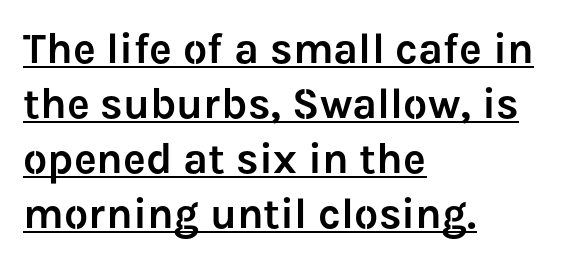
Q: Is the text italic (slanted)? A: No, it is upright.
Q: Is the typeface a serif or a sans-serif typeface? A: Sans-serif.
Q: Is the text underlined? A: Yes.
Q: How is the paragraph aligned? A: Left-aligned.
Q: Is the spacing between letters normal or unusually wide? A: Normal.
Q: Is the spacing between lines tight, normal or loose? A: Normal.
Q: Width (condensed, normal, or wide)? A: Normal.
Q: Stroke contrast? A: Low.
Q: x-height? A: Medium.
Q: Monospaced? A: No.
